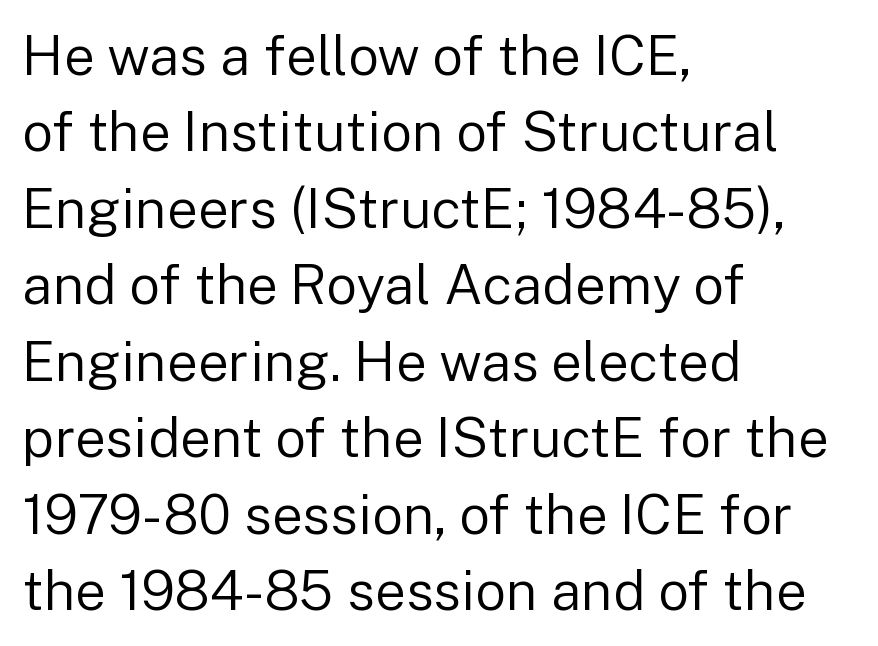
{"serif": "no", "italic": "no", "bold": "no", "weight": "regular", "width": "normal", "stroke_contrast": "low", "x_height": "medium", "monospaced": "no", "underline": "no", "align": "left", "line_spacing": "normal", "line_spacing_ratio": 1.39, "letter_spacing": "normal", "letter_spacing_em": 0.0, "glyph_px": 55}
